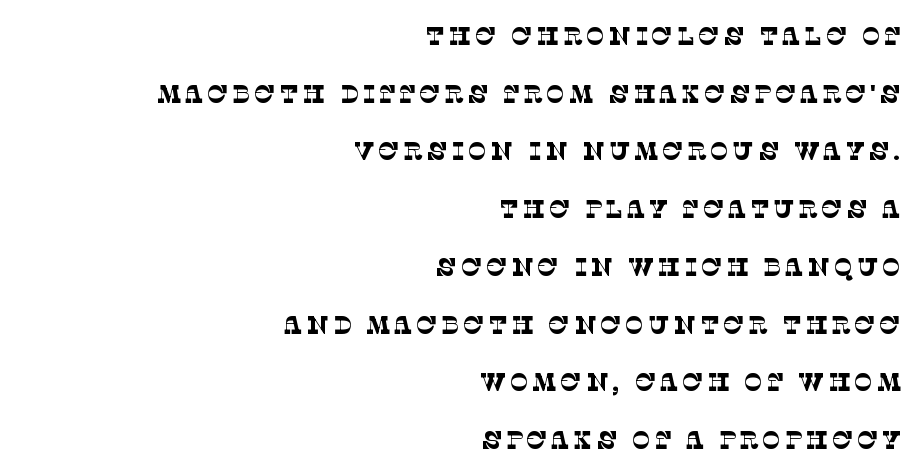
{"bold": "no", "underline": "no", "align": "right", "line_spacing": "loose", "line_spacing_ratio": 2.31, "glyph_px": 25}
